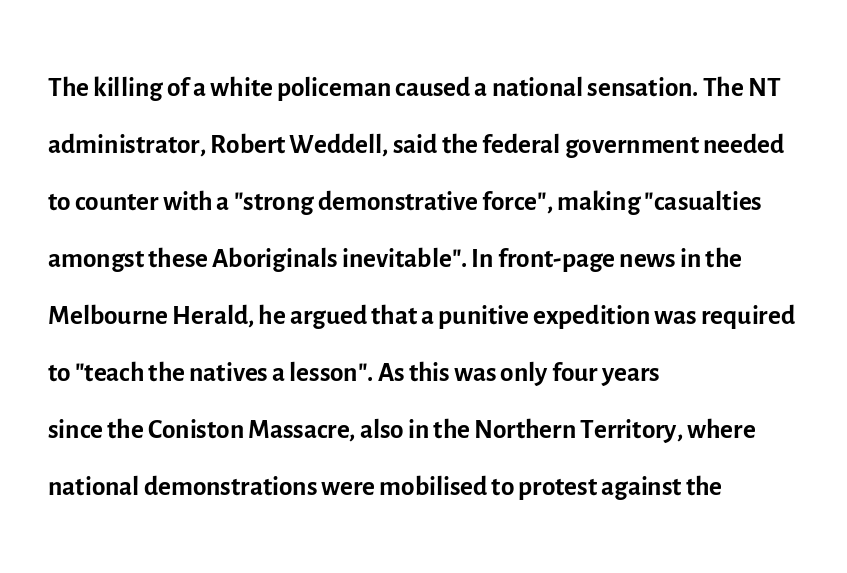
Grotesque or geometric, the face here clearly has no serifs. Teacher's note: observe the even left margin — that is flush-left alignment. Does extra space separate the letters? No, they use regular spacing. Descender tails drop into unmarked territory.
